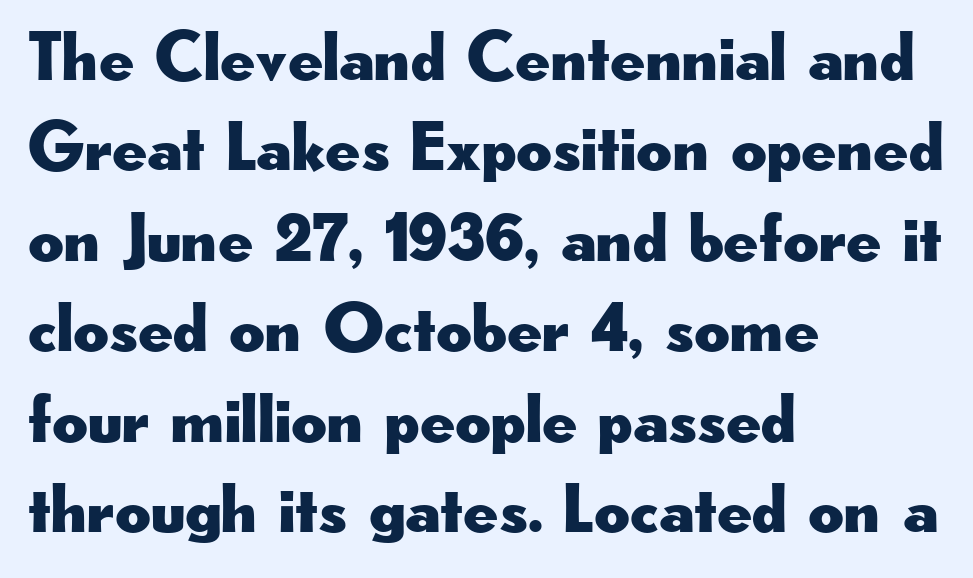
When letters stand straight like this, we call the style roman or upright. Nothing unusual about the tracking: characters are spaced as the font intends. The rows are spaced the way most documents space them. You could not count columns in this text — the font is proportionally spaced. Unmarked baselines from the first word to the last. Horizontally, the lines are justified to the leading edge only.
